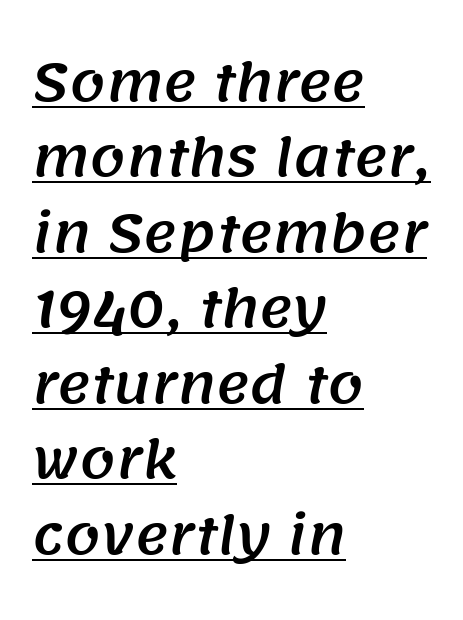
Q: Is the typeface a serif or a sans-serif typeface? A: Sans-serif.
Q: Is the text underlined? A: Yes.
Q: How is the paragraph aligned? A: Left-aligned.
Q: Is the spacing between letters normal or unusually wide? A: Normal.
Q: Is the spacing between lines tight, normal or loose? A: Normal.
Q: Width (condensed, normal, or wide)? A: Normal.
Q: Stroke contrast? A: Medium.
Q: x-height? A: Large.
Q: Monospaced? A: No.
